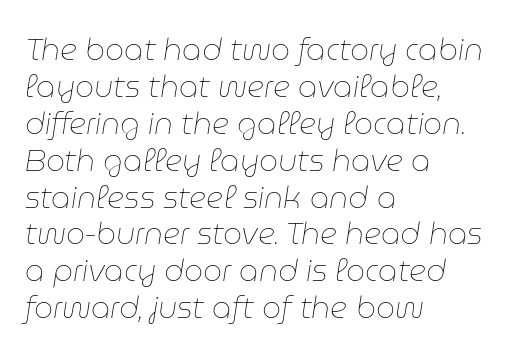
{"italic": "yes", "lean": "right", "slant_degrees": 9, "bold": "no", "weight": "thin", "width": "normal", "stroke_contrast": "low", "x_height": "medium", "monospaced": "no", "underline": "no", "align": "left", "line_spacing_ratio": 1.23, "letter_spacing": "normal", "letter_spacing_em": 0.0, "glyph_px": 30}
